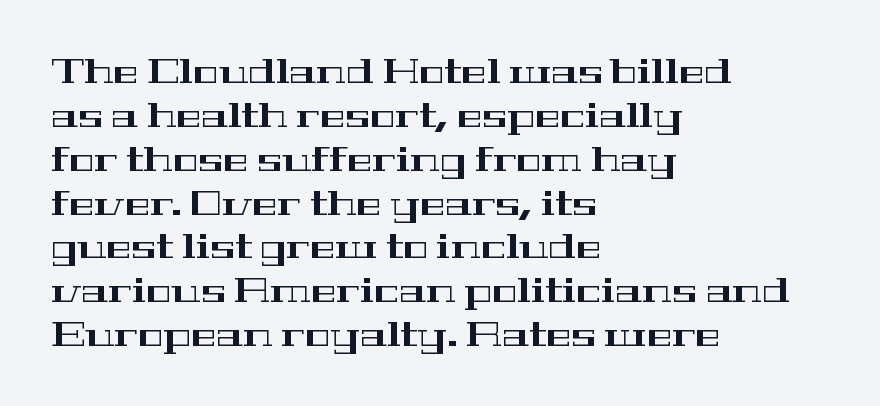
{"serif": "yes", "italic": "no", "width": "wide", "stroke_contrast": "high", "x_height": "medium", "monospaced": "no", "underline": "no", "align": "left", "line_spacing": "normal", "line_spacing_ratio": 1.29, "letter_spacing": "normal", "letter_spacing_em": 0.0, "glyph_px": 34}
